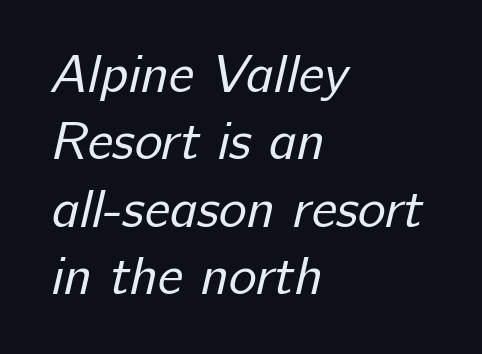
Line starts are locked; line ends wander. These lines sit exactly where default settings would place them. Spacing verdict: proportional, widths tailored to each character. A typesetter would call this zero additional tracking. The characters are drawn with everyday or finer stroke widths. This rendering features lettering with no underline.
